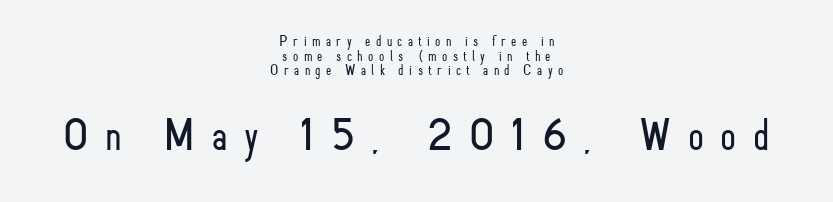
The image shows 46 px light, condensed sans-serif type, upright; set centered, tight line spacing (0.97x), unusually wide letter spacing (+0.36 em), not underlined; the second (bottom) block is 3.07x larger; low stroke contrast and a small x-height.
